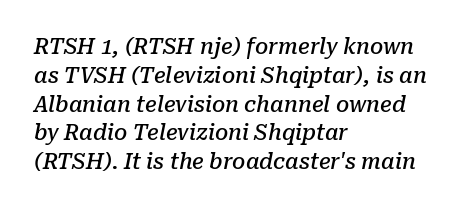
Q: Is the text bold? A: Semi-bold.
Q: Is the text italic (slanted)? A: Yes, it leans right by about 10 degrees.
Q: Is the text underlined? A: No.
Q: How is the paragraph aligned? A: Left-aligned.
Q: Is the spacing between letters normal or unusually wide? A: Normal.
Q: Is the spacing between lines tight, normal or loose? A: Normal.
